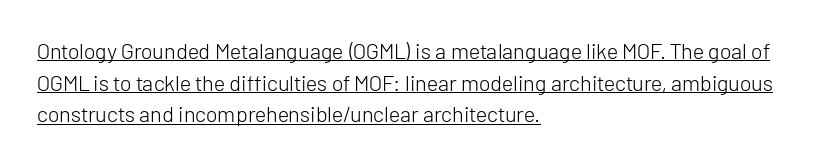
All the whitespace from short lines collects on the right. The font's upright variant was chosen for this text. Observe the ordinary spacing: letters are neighbours, not strangers. This reads as an unemphasized weight, regular at the heaviest.
